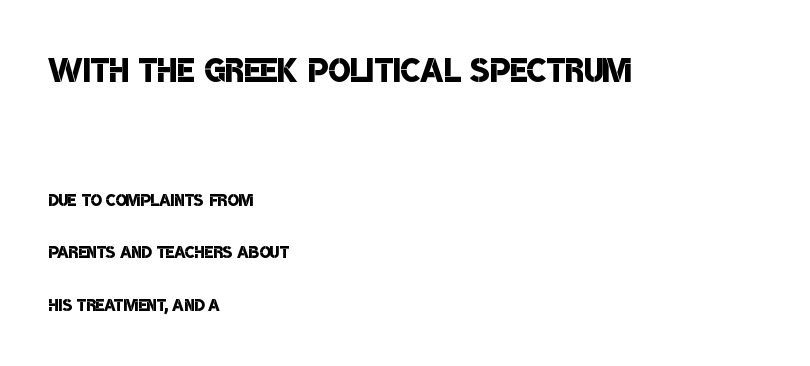
If you squint, the top block still reads clearly — it's the larger of the two. A clean baseline with only descenders dipping below it. The passage shown is typeset with a sans-serif family. Loosely led — the rows are spread out. The letters sit at their default tracking, neither squeezed nor spread.
